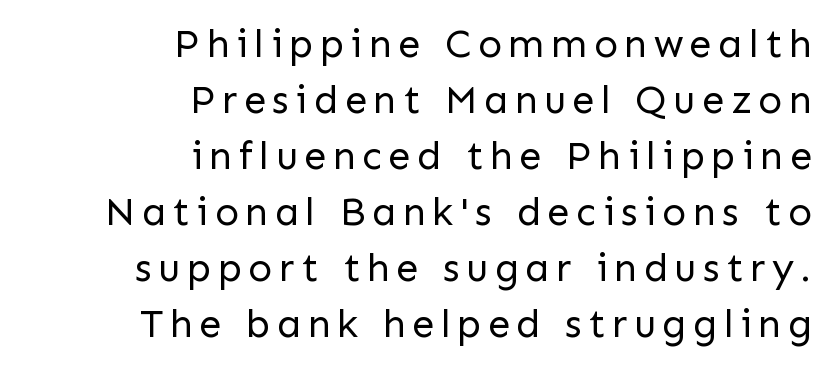
Q: Is the text bold? A: No.
Q: Is the text italic (slanted)? A: No, it is upright.
Q: Is the typeface a serif or a sans-serif typeface? A: Sans-serif.
Q: Is the text underlined? A: No.
Q: How is the paragraph aligned? A: Right-aligned.
Q: Is the spacing between lines tight, normal or loose? A: Normal.
Q: Width (condensed, normal, or wide)? A: Normal.
Q: Stroke contrast? A: Low.
Q: x-height? A: Medium.
Q: Monospaced? A: No.
